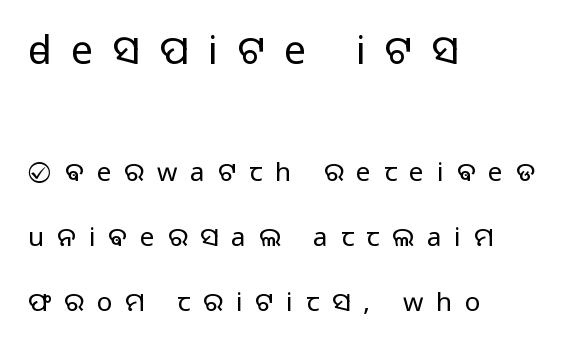
It's the straight-up-and-down kind of type. The typesetter chose a ragged-right arrangement here. Between these two stacked blocks, the higher one wins on size. You could not count columns in this text — the font is proportionally spaced.
